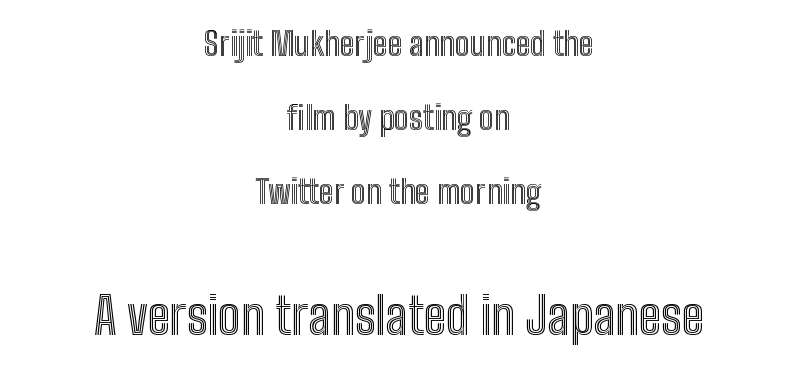
{"italic": "no", "width": "condensed", "x_height": "medium", "monospaced": "no", "underline": "no", "align": "center", "line_spacing": "loose", "line_spacing_ratio": 2.24, "letter_spacing": "normal", "letter_spacing_em": 0.0, "larger_block": "second", "size_ratio": 1.52, "glyph_px": 50}
